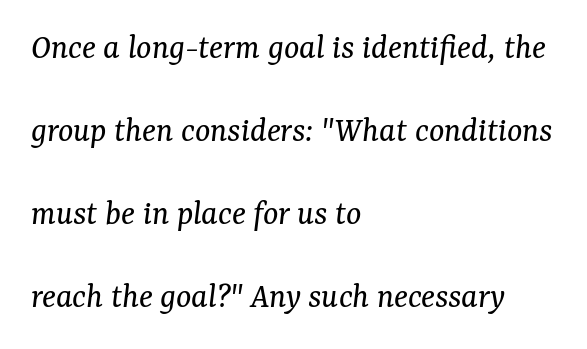
The image shows 36 px regular-weight serif type, italic (leaning right); set left-aligned, loose line spacing (2.31x), normal letter spacing, not underlined; medium stroke contrast and a medium x-height.
